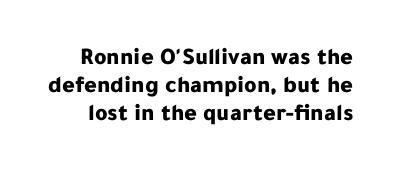
The image shows 24 px bold type, upright; set line spacing 1.16x, normal letter spacing, not underlined.
